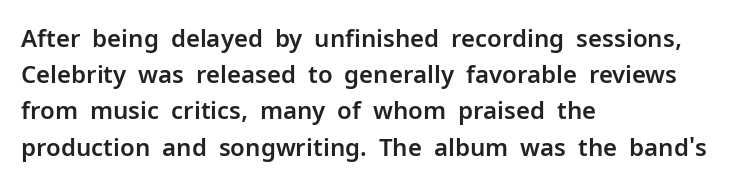
The image shows 24 px text type, upright; set left-aligned, normal line spacing (1.51x), normal letter spacing, not underlined.
